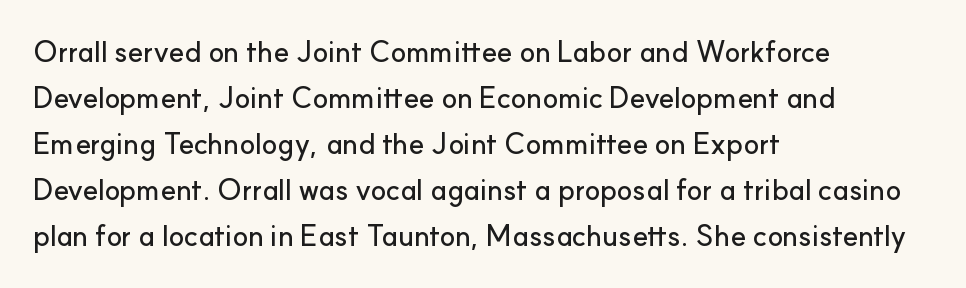
{"serif": "no", "italic": "no", "width": "normal", "stroke_contrast": "low", "x_height": "small", "monospaced": "no", "underline": "no", "align": "left", "line_spacing": "normal", "line_spacing_ratio": 1.59, "letter_spacing": "normal", "letter_spacing_em": 0.0, "glyph_px": 29}
